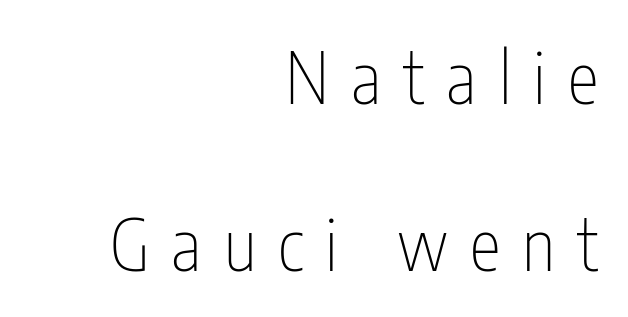
The image shows 71 px thin, condensed sans-serif type, upright; set right-aligned, loose line spacing (2.35x), unusually wide letter spacing (+0.31 em), not underlined; low stroke contrast and a medium x-height.
